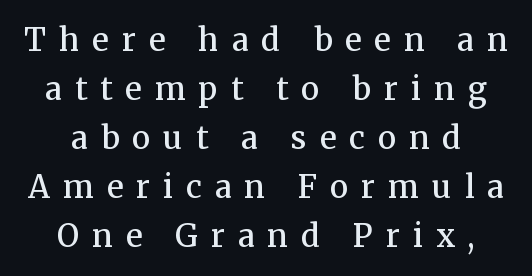
{"serif": "yes", "italic": "no", "bold": "semi", "weight": "semibold", "width": "normal", "stroke_contrast": "medium", "x_height": "medium", "monospaced": "no", "underline": "no", "line_spacing": "normal", "line_spacing_ratio": 1.58, "letter_spacing": "wide", "letter_spacing_em": 0.42, "glyph_px": 31}
